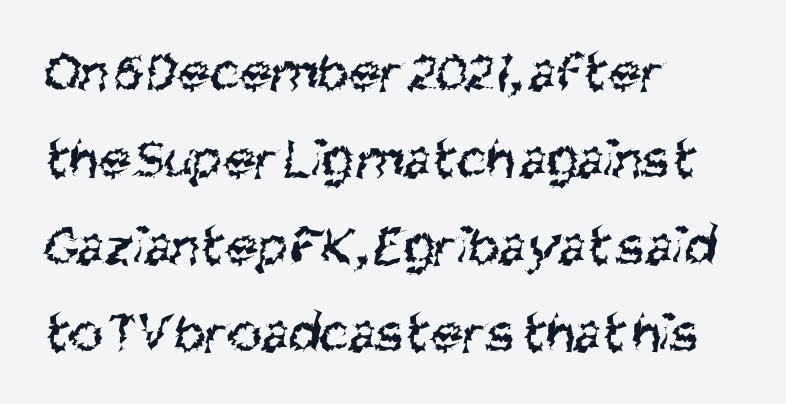
{"serif": "no", "bold": "no", "weight": "regular", "width": "condensed", "stroke_contrast": "medium", "x_height": "large", "monospaced": "no", "underline": "no", "align": "left", "line_spacing": "normal", "line_spacing_ratio": 1.5, "letter_spacing": "normal", "letter_spacing_em": 0.0, "glyph_px": 58}
